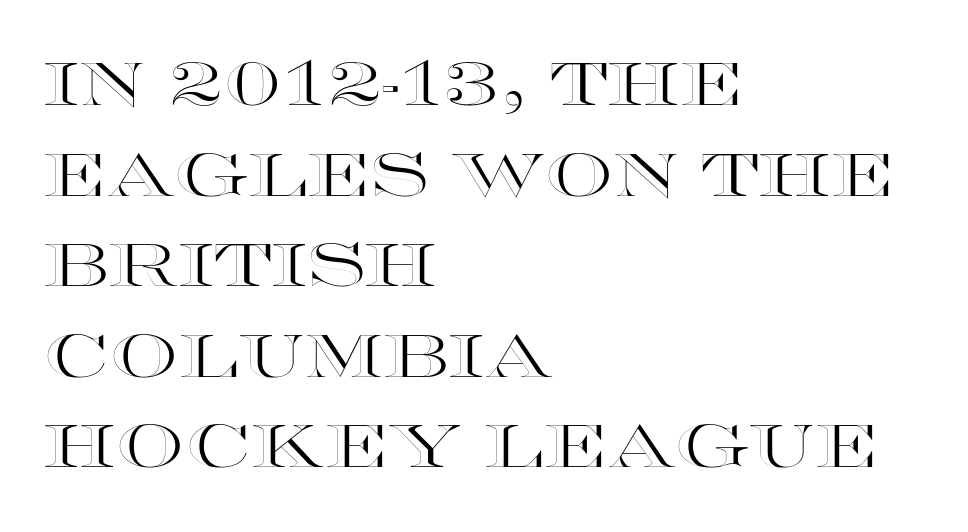
The image shows 60 px wide type, upright; set left-aligned, normal line spacing (1.51x), normal letter spacing, not underlined; a large x-height.
